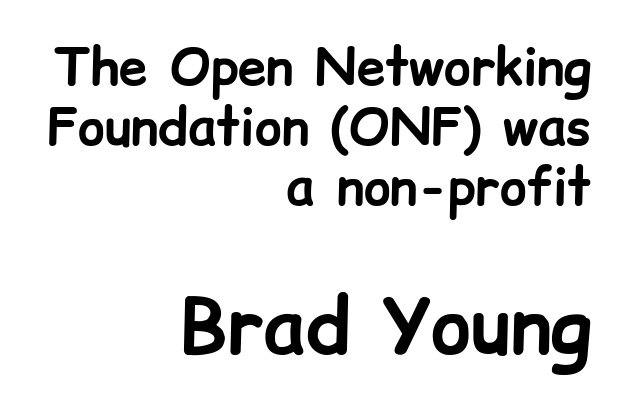
Q: Is the text bold? A: Yes.
Q: Is the text italic (slanted)? A: No, it is upright.
Q: Is the typeface a serif or a sans-serif typeface? A: Sans-serif.
Q: Is the text underlined? A: No.
Q: How is the paragraph aligned? A: Right-aligned.
Q: Is the spacing between letters normal or unusually wide? A: Normal.
Q: Which block of text is set in a larger size, the first (top) or the second (bottom)? A: The second (bottom) one.
Q: Width (condensed, normal, or wide)? A: Normal.
Q: Stroke contrast? A: Low.
Q: x-height? A: Medium.
Q: Monospaced? A: No.
